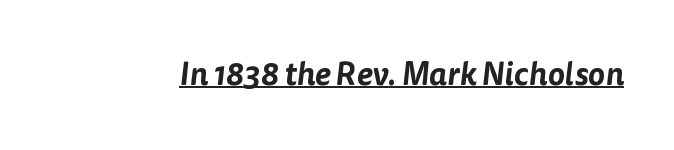
You can see a thin bar hugging the bottom of the glyphs. What stands out about the letter spacing? Nothing — it is the standard amount. Grotesque or geometric, the face here clearly has no serifs. Varying glyph widths throughout — classic text-font behaviour.
